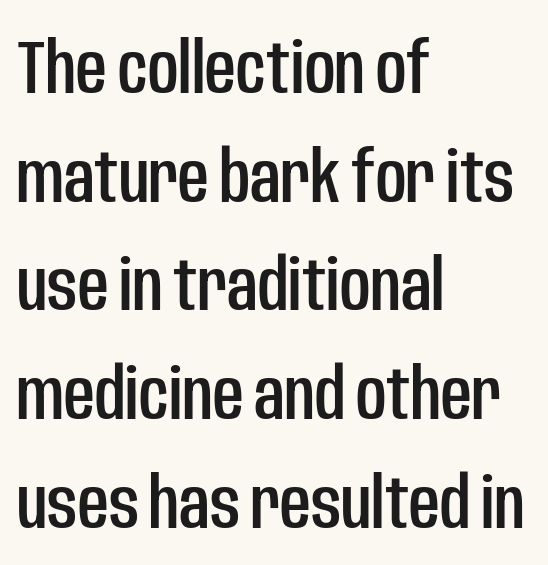
Q: Is the text italic (slanted)? A: No, it is upright.
Q: Is the typeface a serif or a sans-serif typeface? A: Sans-serif.
Q: Is the text underlined? A: No.
Q: How is the paragraph aligned? A: Left-aligned.
Q: Is the spacing between letters normal or unusually wide? A: Normal.
Q: Is the spacing between lines tight, normal or loose? A: Normal.
Q: Width (condensed, normal, or wide)? A: Condensed.
Q: Stroke contrast? A: Low.
Q: x-height? A: Large.
Q: Monospaced? A: No.
